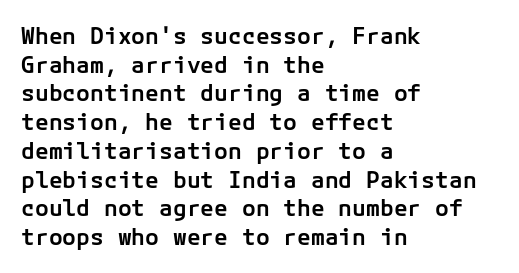
{"italic": "no", "bold": "semi", "underline": "no", "align": "left", "line_spacing": "normal", "line_spacing_ratio": 1.25, "letter_spacing": "normal", "letter_spacing_em": 0.0, "glyph_px": 23}
